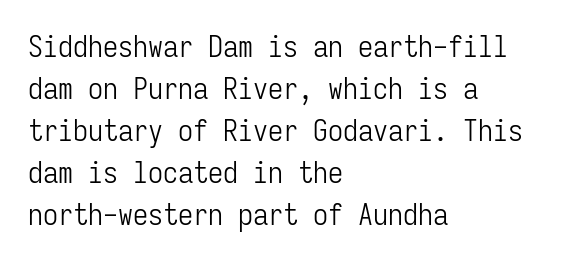
Short note: letters normally spaced. This reads as an unemphasized weight, regular at the heaviest. Is there any slant? The stems are plumb. The lines are quadded left. Reading down the column, the eye jumps a familiar distance to each next line. Has an underline been added? It has not.
